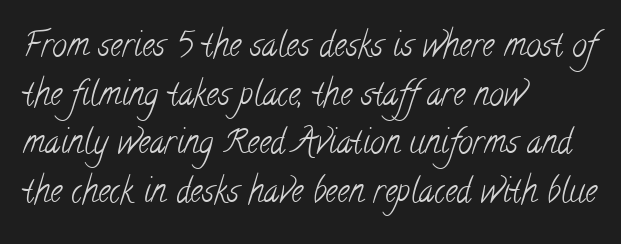
{"bold": "no", "weight": "light", "width": "condensed", "stroke_contrast": "low", "x_height": "small", "monospaced": "no", "underline": "no", "align": "left", "line_spacing": "normal", "line_spacing_ratio": 1.47, "letter_spacing": "normal", "letter_spacing_em": 0.0, "glyph_px": 33}
